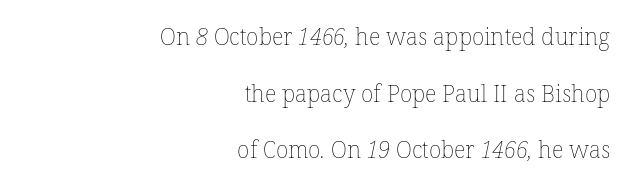
Q: Is the text bold? A: No.
Q: Is the text underlined? A: No.
Q: How is the paragraph aligned? A: Right-aligned.
Q: Is the spacing between letters normal or unusually wide? A: Normal.
Q: Is the spacing between lines tight, normal or loose? A: Loose.
